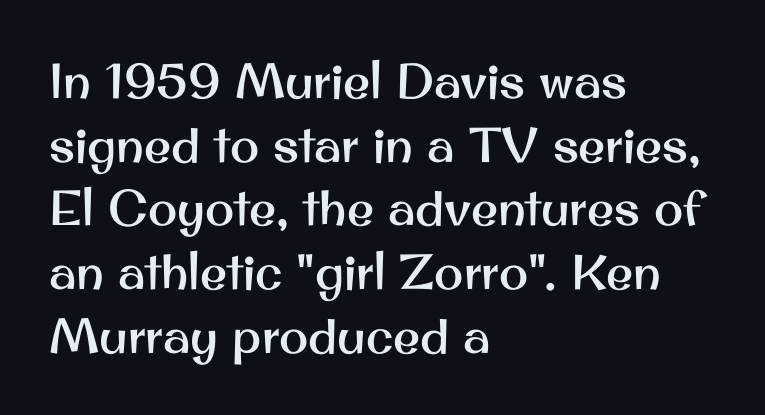
The image shows 49 px sans-serif type, upright; set left-aligned, normal line spacing (1.3x), normal letter spacing, not underlined; medium stroke contrast and a small x-height.
